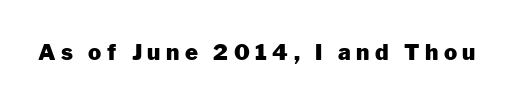
Q: Is the text bold? A: Yes.
Q: Is the text italic (slanted)? A: No, it is upright.
Q: Is the text underlined? A: No.
Q: Is the spacing between letters normal or unusually wide? A: Unusually wide.
